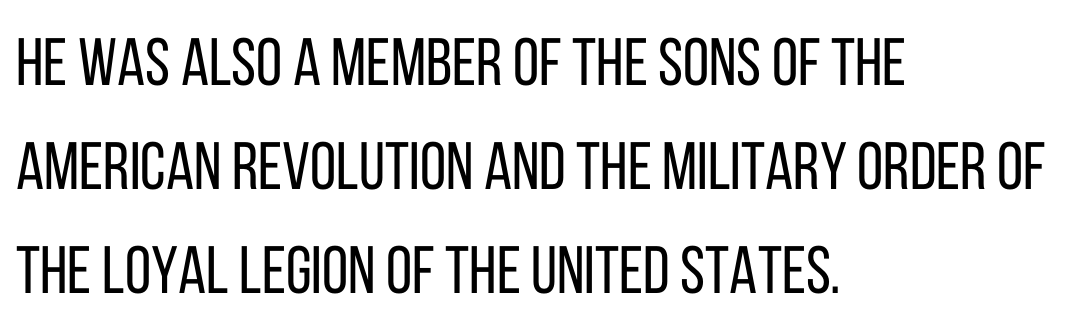
Look at the tracking — it's just the regular setting, nothing added. The face used here is proportionally spaced, like ordinary book or web type. Posture: upright roman. Nope, no serifs anywhere on these letters.
